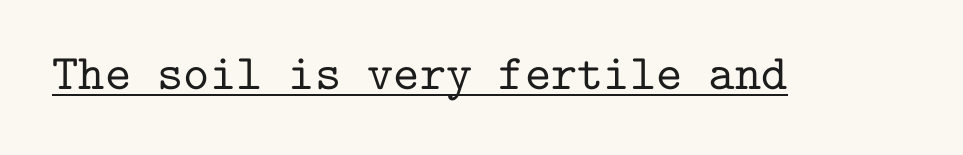
The characters display serif detailing at their extremities. Each line of the rendering has a horizontal stroke beneath the glyphs. Quick note: not italic, upright. Spacing between characters is what you'd get straight out of the box.
